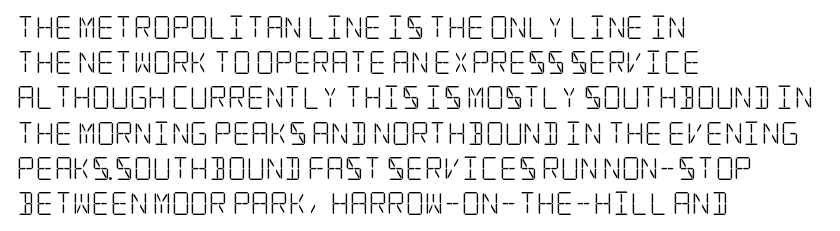
The image shows 23 px text type, upright; set left-aligned, normal line spacing (1.53x), normal letter spacing, not underlined.
